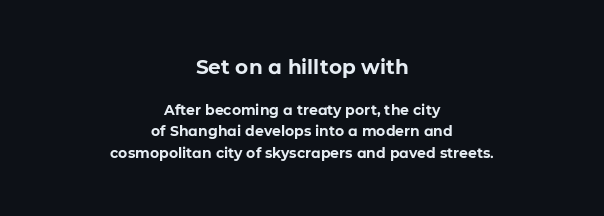
{"italic": "no", "bold": "yes", "underline": "no", "align": "center", "line_spacing": "normal", "line_spacing_ratio": 1.54, "letter_spacing": "normal", "letter_spacing_em": 0.0, "larger_block": "first", "size_ratio": 1.43, "glyph_px": 20}
